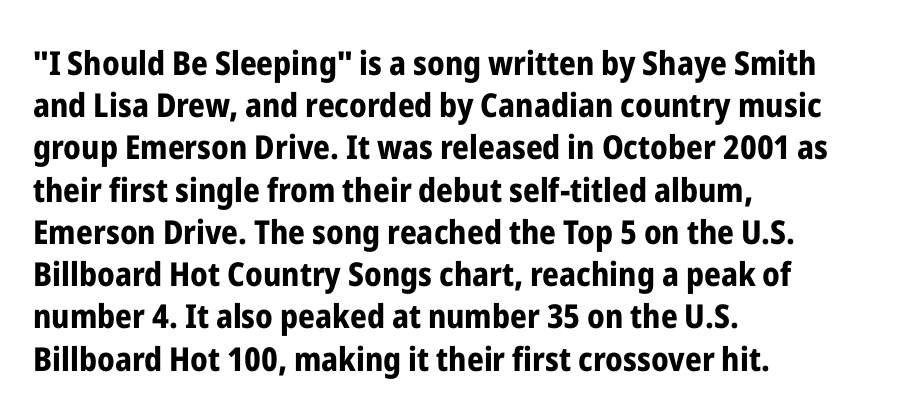
Casual observation: everything's shoved over to the left. Grotesque or geometric, the face here clearly has no serifs. Lines of text with bare space underneath. Compared with an ordinary text face, these strokes are far heavier — a full bold.
